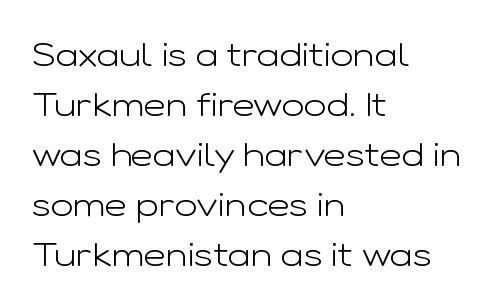
{"serif": "no", "italic": "no", "bold": "no", "weight": "light", "width": "wide", "stroke_contrast": "low", "x_height": "medium", "monospaced": "no", "underline": "no", "align": "left", "line_spacing": "normal", "line_spacing_ratio": 1.47, "letter_spacing": "normal", "letter_spacing_em": 0.0, "glyph_px": 34}
